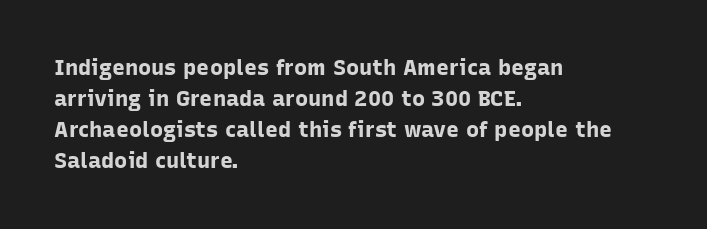
The image shows 22 px bold type, upright; set left-aligned, normal line spacing (1.41x), normal letter spacing, not underlined.
